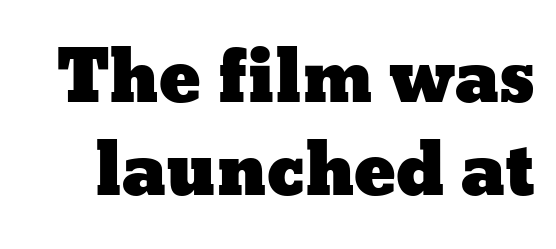
Q: Is the text italic (slanted)? A: No, it is upright.
Q: Is the text underlined? A: No.
Q: Is the spacing between letters normal or unusually wide? A: Normal.
Q: Is the spacing between lines tight, normal or loose? A: Normal.
Q: Width (condensed, normal, or wide)? A: Wide.
Q: Stroke contrast? A: Low.
Q: x-height? A: Medium.
Q: Monospaced? A: No.
